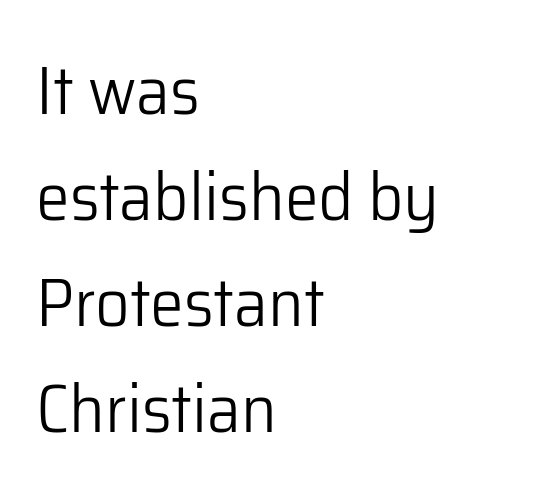
The image shows 68 px light sans-serif type, upright; set left-aligned, normal line spacing (1.56x), normal letter spacing, not underlined; low stroke contrast and a medium x-height.
